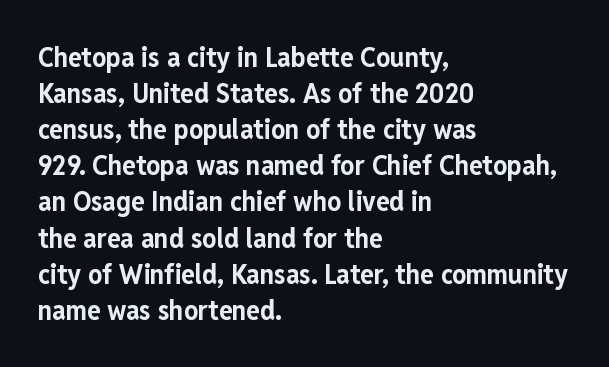
The block of text has a typical density, with ordinary space between rows. Each row of text sits above clean, open space. The horizontal fit of the characters is conventional and even. Students, this is bold: see how much ink each stroke carries.
